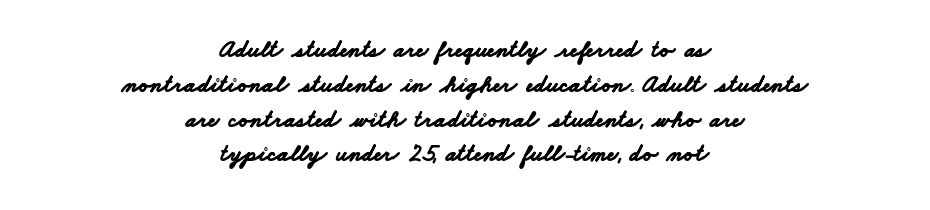
The image shows 24 px bold type; set centered, normal line spacing (1.45x), normal letter spacing, not underlined.
